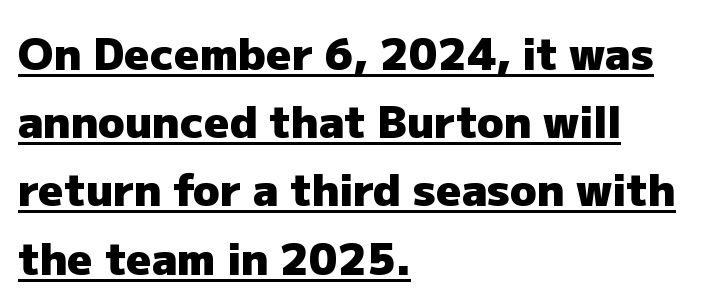
{"serif": "no", "italic": "no", "bold": "yes", "weight": "heavy", "width": "normal", "stroke_contrast": "low", "x_height": "medium", "monospaced": "no", "underline": "yes", "align": "left", "line_spacing": "normal", "line_spacing_ratio": 1.55, "letter_spacing": "normal", "letter_spacing_em": 0.0, "glyph_px": 44}
